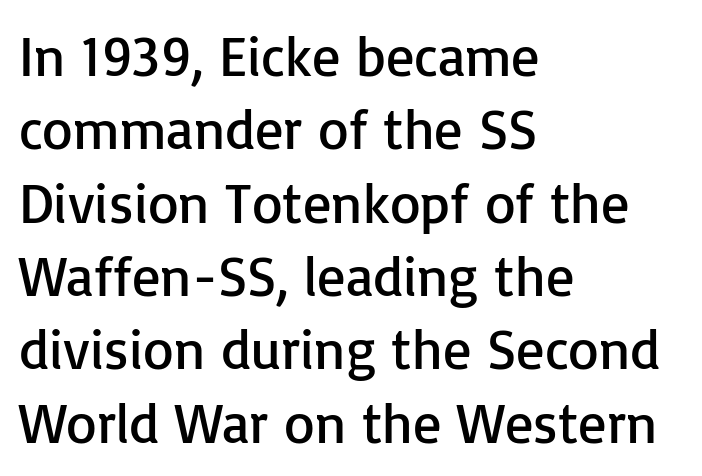
{"serif": "no", "italic": "no", "bold": "no", "weight": "regular", "width": "normal", "stroke_contrast": "low", "x_height": "medium", "monospaced": "no", "underline": "no", "align": "left", "line_spacing": "normal", "line_spacing_ratio": 1.31, "letter_spacing": "normal", "letter_spacing_em": 0.0, "glyph_px": 56}
